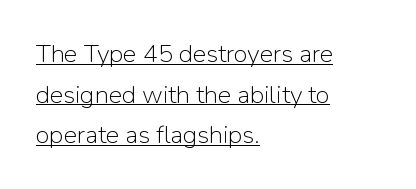
The text block is weighted toward the left margin, trailing off unevenly rightward. The rendered words wear a rule along their underside. Is the type heavy? It reads as light-to-regular instead. A typesetter would call this leading conventional body-copy spacing. Characters remain perfectly vertical along every line.
